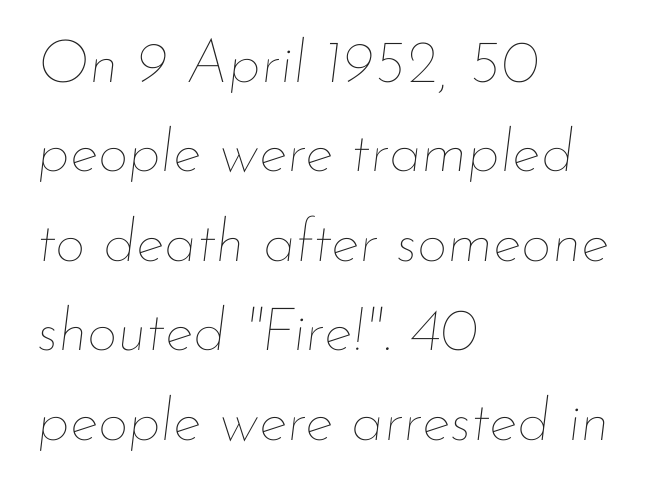
The image shows 60 px thin type, italic (leaning right); set left-aligned, normal line spacing (1.49x), normal letter spacing, not underlined; low stroke contrast and a small x-height.
